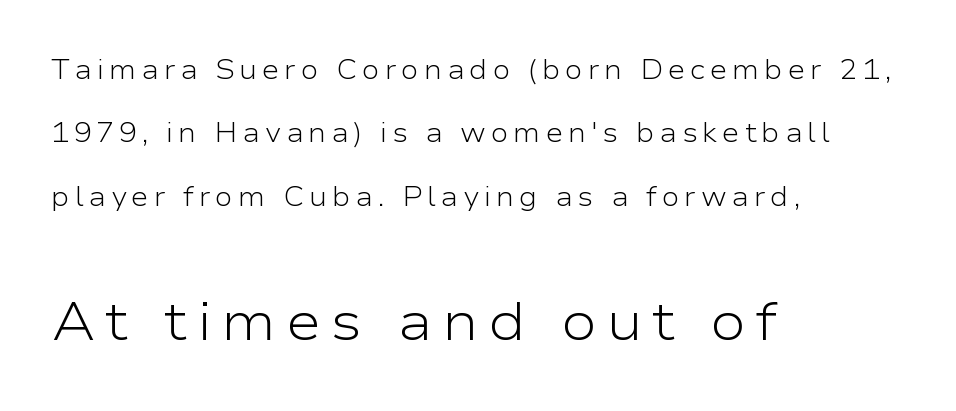
The image shows 54 px light, wide sans-serif type, upright; set left-aligned, loose line spacing (2.35x), not underlined; the second (bottom) block is 2.0x larger; low stroke contrast and a medium x-height.
